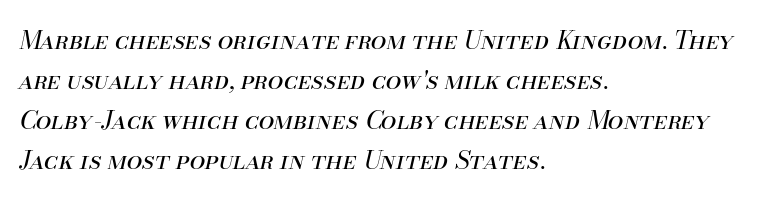
{"italic": "yes", "lean": "right", "slant_degrees": 13, "bold": "no", "underline": "no", "align": "left", "line_spacing": "normal", "line_spacing_ratio": 1.6, "letter_spacing": "normal", "letter_spacing_em": 0.0, "glyph_px": 25}
